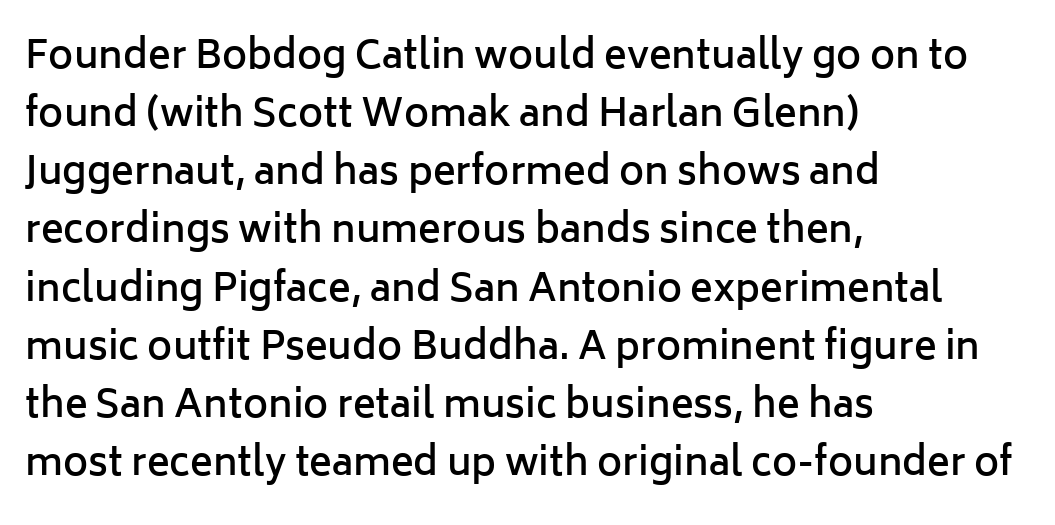
The image shows 38 px semibold sans-serif type, upright; set left-aligned, normal line spacing (1.53x), normal letter spacing, not underlined; low stroke contrast and a medium x-height.
